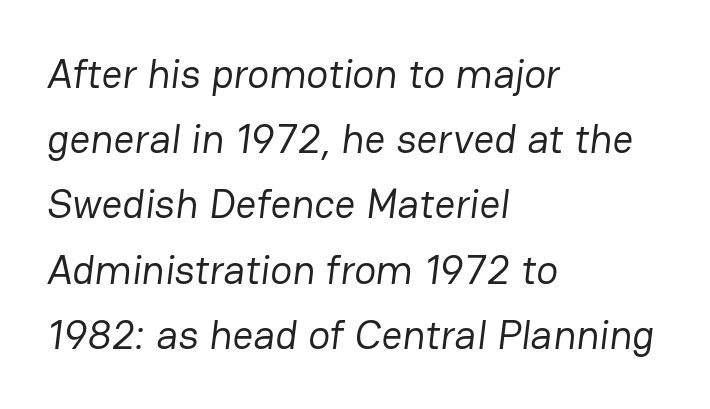
{"serif": "no", "bold": "no", "weight": "regular", "width": "normal", "stroke_contrast": "low", "x_height": "medium", "monospaced": "no", "underline": "no", "align": "left", "line_spacing": "normal", "line_spacing_ratio": 1.59, "letter_spacing": "normal", "letter_spacing_em": 0.0, "glyph_px": 41}
